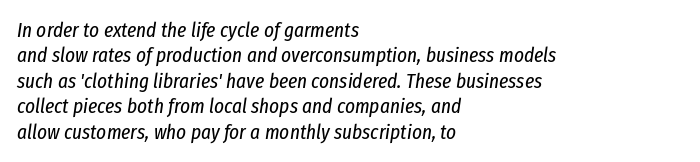
The image shows 21 px text type, italic (leaning right); set left-aligned, line spacing 1.21x, normal letter spacing, not underlined.
